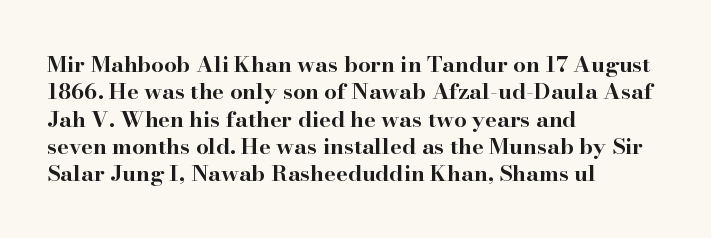
The image shows 22 px bold type, upright; set left-aligned, line spacing 1.24x, normal letter spacing, not underlined.
